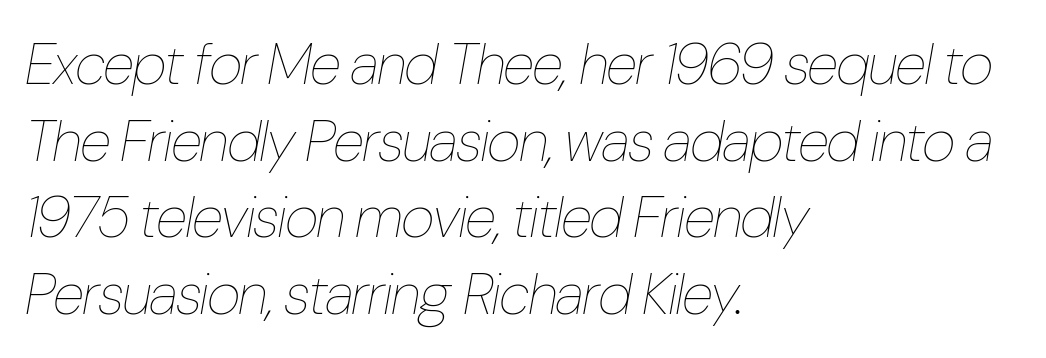
The passage shown is typed in a proportional face where columns would drift. Tall strokes in this sample are angled rather than plumb. Compared with typical paragraphs, the rows here are spaced about the same. Each stroke keeps to a modest, everyday thickness or less. Which margin do the lines hug? The left one — the right edge is uneven.
